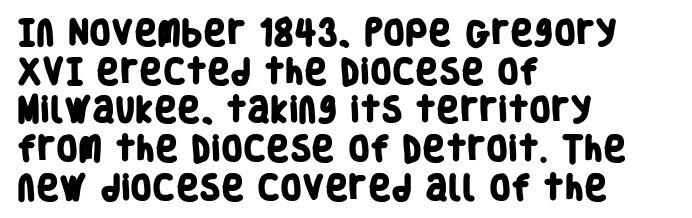
{"serif": "no", "bold": "yes", "weight": "heavy", "width": "condensed", "stroke_contrast": "low", "x_height": "large", "monospaced": "no", "underline": "no", "align": "left", "line_spacing": "normal", "line_spacing_ratio": 1.38, "letter_spacing": "normal", "letter_spacing_em": 0.0, "glyph_px": 28}
